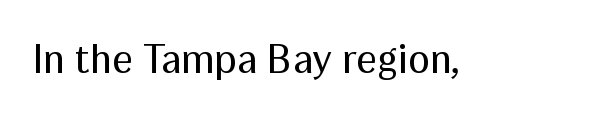
Posture: straight, roman, zero tilt. Serif or sans? Sans — the stroke terminals are bare. Between one letter and the next there's only the usual sliver of space. The zone under the glyphs is completely vacant. The face used here is proportionally spaced, like ordinary book or web type. Compared with a typical body face, this is equally light or lighter still.
